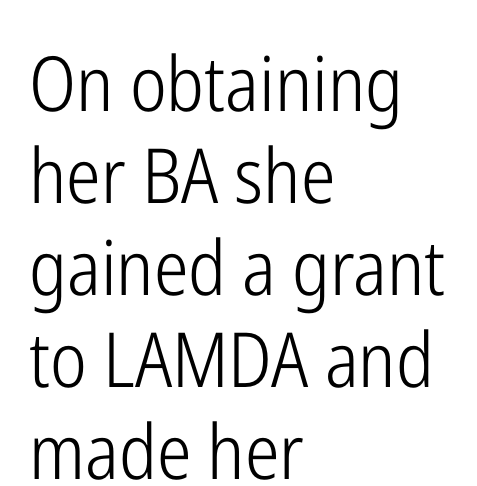
{"serif": "no", "italic": "no", "bold": "no", "weight": "light", "width": "condensed", "stroke_contrast": "low", "x_height": "medium", "monospaced": "no", "underline": "no", "align": "left", "line_spacing_ratio": 1.21, "letter_spacing": "normal", "letter_spacing_em": 0.0, "glyph_px": 76}
